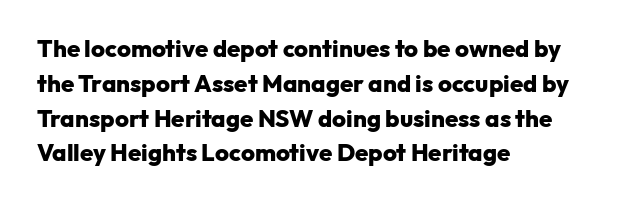
The image shows 24 px bold type, upright; set left-aligned, normal line spacing (1.45x), normal letter spacing, not underlined.
